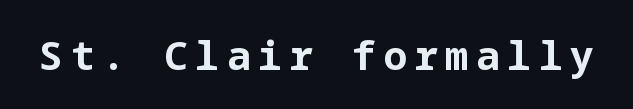
Q: Is the text bold? A: Yes.
Q: Is the text italic (slanted)? A: No, it is upright.
Q: Is the typeface a serif or a sans-serif typeface? A: Sans-serif.
Q: Is the text underlined? A: No.
Q: Width (condensed, normal, or wide)? A: Normal.
Q: Stroke contrast? A: Low.
Q: x-height? A: Medium.
